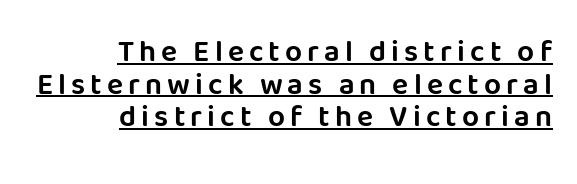
Q: Is the text italic (slanted)? A: No, it is upright.
Q: Is the typeface a serif or a sans-serif typeface? A: Sans-serif.
Q: Is the text underlined? A: Yes.
Q: How is the paragraph aligned? A: Right-aligned.
Q: Is the spacing between lines tight, normal or loose? A: Tight.
Q: Width (condensed, normal, or wide)? A: Normal.
Q: Stroke contrast? A: Low.
Q: x-height? A: Large.
Q: Monospaced? A: No.
